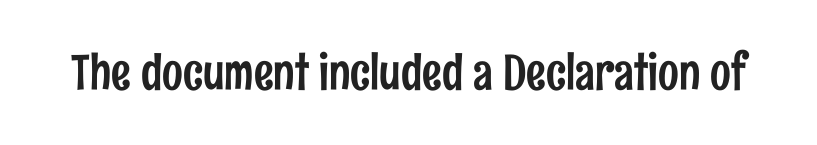
{"serif": "no", "italic": "no", "width": "condensed", "stroke_contrast": "low", "x_height": "medium", "monospaced": "no", "underline": "no", "letter_spacing": "normal", "letter_spacing_em": 0.0, "glyph_px": 49}
